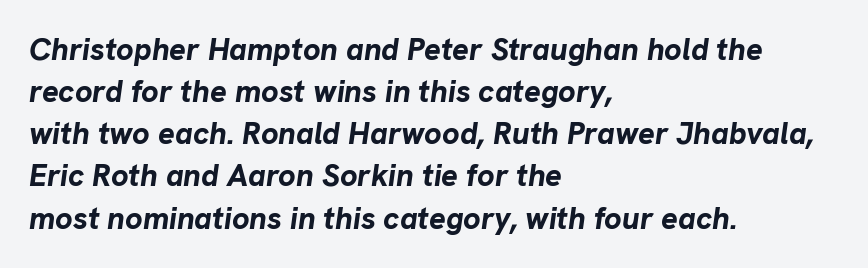
Emphasis-style slanted type is in use. Note the varied advance widths — an 'i' is clearly narrower than an 'm'. Pretty heavy lettering here — definitely bold. Does extra space separate the letters? No, they use regular spacing.
